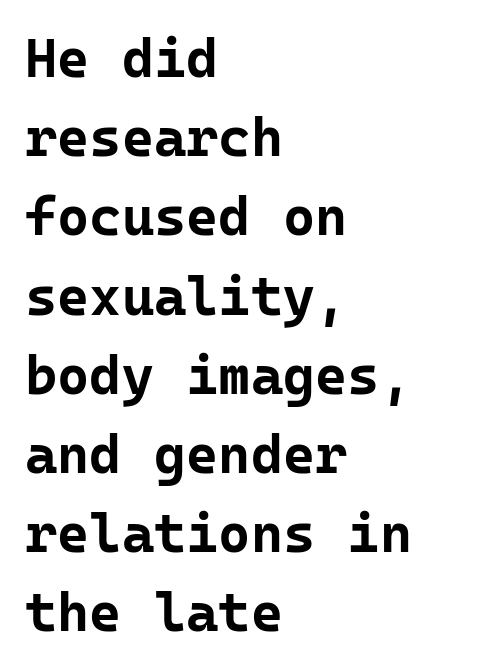
Q: Is the text bold? A: Yes.
Q: Is the text italic (slanted)? A: No, it is upright.
Q: Is the typeface a serif or a sans-serif typeface? A: Sans-serif.
Q: Is the text underlined? A: No.
Q: How is the paragraph aligned? A: Left-aligned.
Q: Is the spacing between letters normal or unusually wide? A: Normal.
Q: Is the spacing between lines tight, normal or loose? A: Normal.
Q: Width (condensed, normal, or wide)? A: Normal.
Q: Stroke contrast? A: Low.
Q: x-height? A: Medium.
Q: Monospaced? A: Yes.
